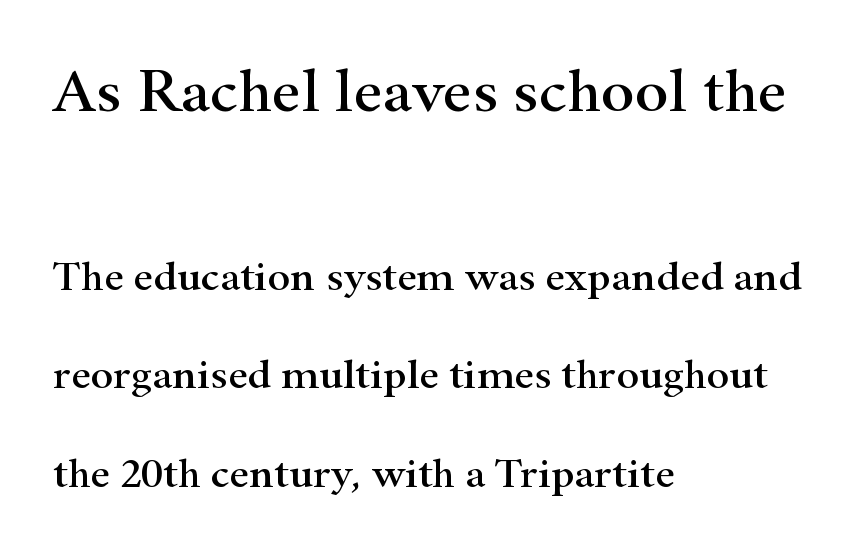
Varying glyph widths throughout — classic text-font behaviour. Designer's note — italics off, roman on. The letters in the upper block stand taller than those in the block below. No extra tracking has been applied to these lines. This is serif lettering, the kind often seen in printed books.
